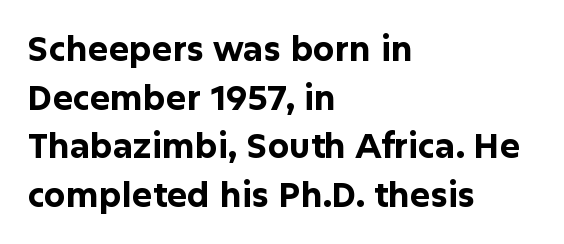
A typesetter would call this proportional, since set widths differ per character. In terms of letterspacing, this is plain default setting. What's the leading like? Ordinary, nothing unusual. Compared with a centered layout, this one pins lines to the left instead. The words here are not underlined. In terms of weight, the rendering is a true, heavy bold.
